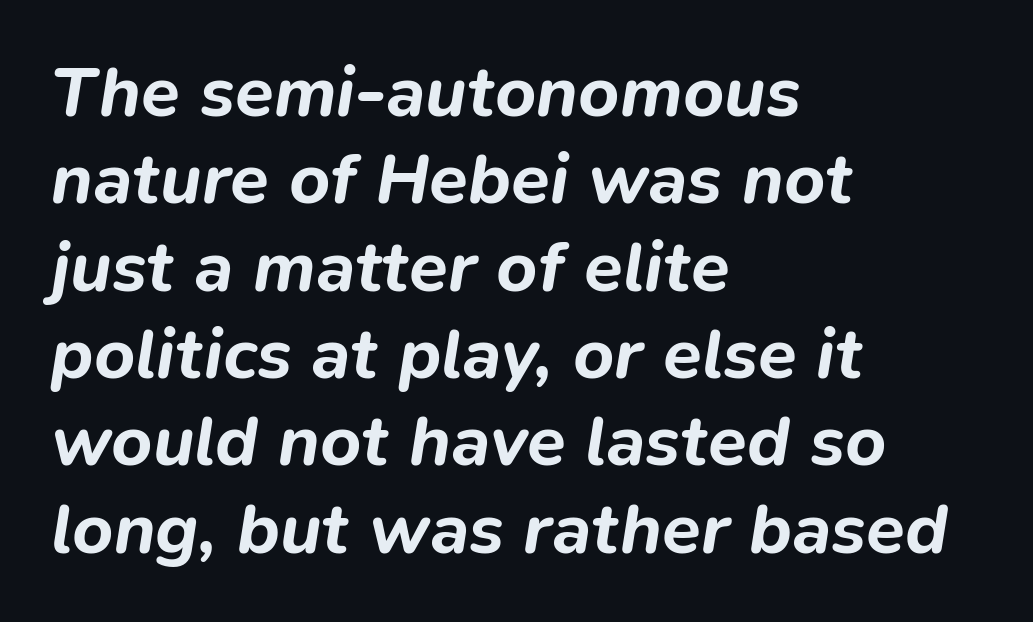
Q: Is the text bold? A: Yes.
Q: Is the text italic (slanted)? A: Yes, it leans right by about 9 degrees.
Q: Is the text underlined? A: No.
Q: How is the paragraph aligned? A: Left-aligned.
Q: Is the spacing between letters normal or unusually wide? A: Normal.
Q: Width (condensed, normal, or wide)? A: Normal.
Q: Stroke contrast? A: Low.
Q: x-height? A: Medium.
Q: Monospaced? A: No.
